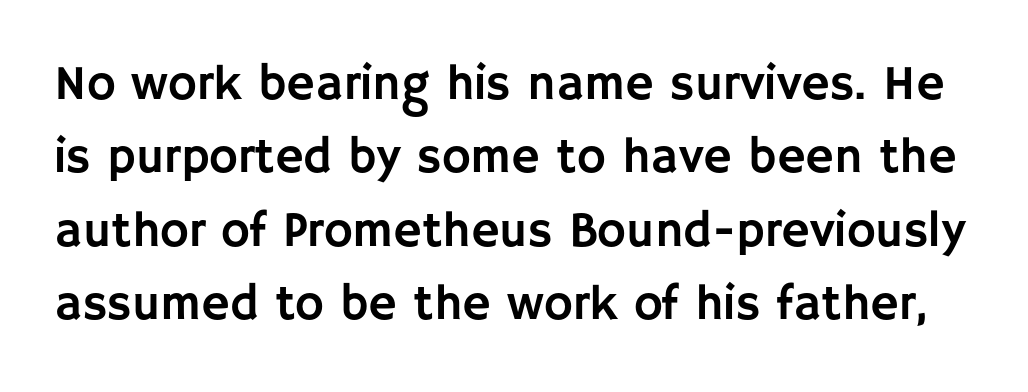
Q: Is the text italic (slanted)? A: No, it is upright.
Q: Is the typeface a serif or a sans-serif typeface? A: Sans-serif.
Q: Is the text underlined? A: No.
Q: Is the spacing between letters normal or unusually wide? A: Normal.
Q: Is the spacing between lines tight, normal or loose? A: Normal.
Q: Width (condensed, normal, or wide)? A: Normal.
Q: Stroke contrast? A: Low.
Q: x-height? A: Large.
Q: Monospaced? A: No.
